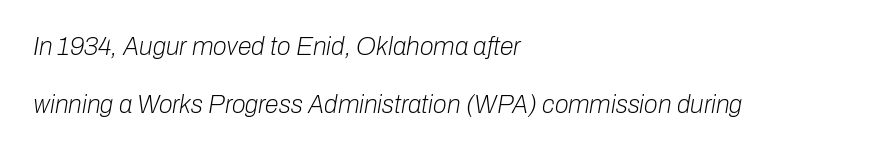
{"italic": "yes", "lean": "right", "slant_degrees": 10, "bold": "no", "underline": "no", "align": "left", "line_spacing": "loose", "line_spacing_ratio": 2.33, "letter_spacing": "normal", "letter_spacing_em": 0.0, "glyph_px": 25}
